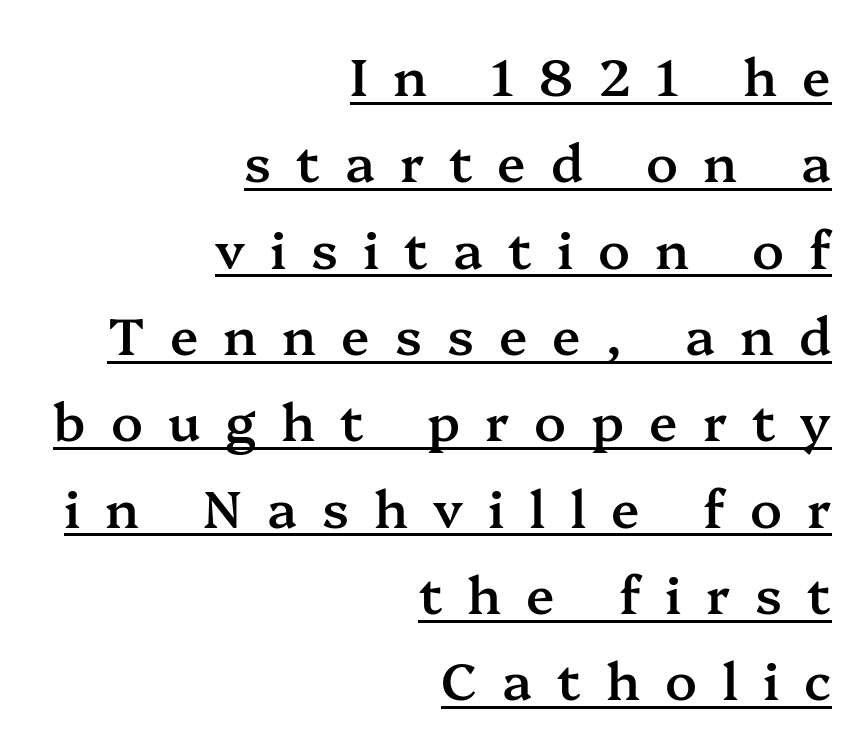
{"serif": "yes", "italic": "no", "bold": "semi", "weight": "semibold", "width": "normal", "stroke_contrast": "medium", "x_height": "medium", "monospaced": "no", "underline": "yes", "align": "right", "line_spacing": "normal", "line_spacing_ratio": 1.66, "letter_spacing": "wide", "letter_spacing_em": 0.48, "glyph_px": 52}
